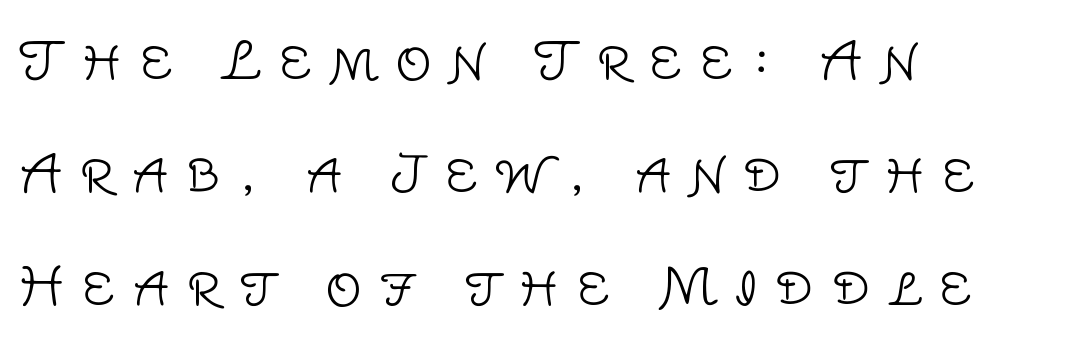
Q: Is the text bold? A: No.
Q: Is the text italic (slanted)? A: Yes.
Q: Is the typeface a serif or a sans-serif typeface? A: Sans-serif.
Q: Is the text underlined? A: No.
Q: How is the paragraph aligned? A: Left-aligned.
Q: Is the spacing between letters normal or unusually wide? A: Unusually wide.
Q: Is the spacing between lines tight, normal or loose? A: Loose.
Q: Width (condensed, normal, or wide)? A: Normal.
Q: Stroke contrast? A: Low.
Q: x-height? A: Large.
Q: Monospaced? A: No.
